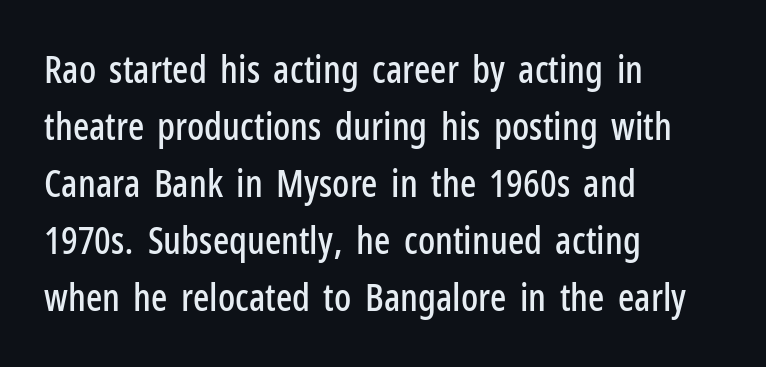
Q: Is the text italic (slanted)? A: No, it is upright.
Q: Is the typeface a serif or a sans-serif typeface? A: Sans-serif.
Q: Is the text underlined? A: No.
Q: How is the paragraph aligned? A: Left-aligned.
Q: Is the spacing between letters normal or unusually wide? A: Normal.
Q: Is the spacing between lines tight, normal or loose? A: Normal.
Q: Width (condensed, normal, or wide)? A: Condensed.
Q: Stroke contrast? A: Low.
Q: x-height? A: Medium.
Q: Monospaced? A: No.
